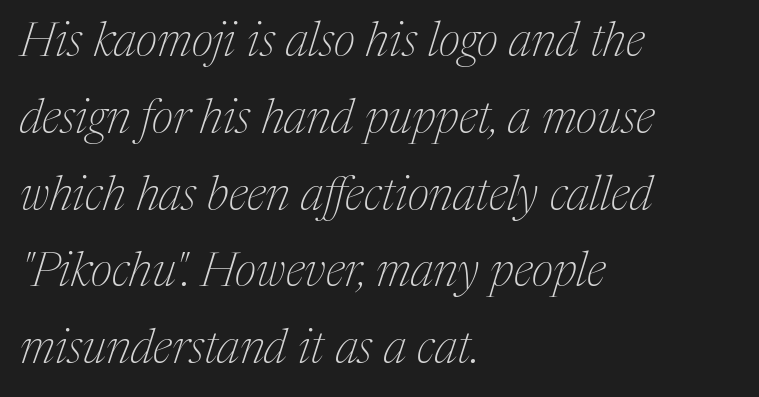
If you drew a line through each stem, it would be angled. The font sits on the lighter half of the weight spectrum, regular included. Look at the bottom of the vertical strokes: they flare into serifs here. The rendering uses natural spacing where letterforms have individual widths. The space beneath each line is pristine and unruled.
